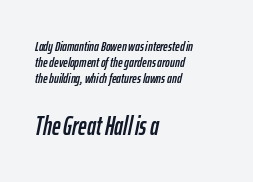
{"italic": "yes", "lean": "right", "slant_degrees": 12, "underline": "no", "align": "left", "line_spacing_ratio": 1.16, "letter_spacing": "normal", "letter_spacing_em": 0.0, "larger_block": "second", "size_ratio": 1.86, "glyph_px": 26}
